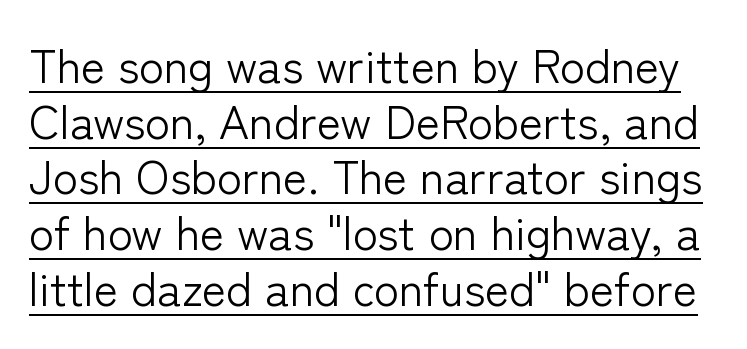
{"serif": "no", "italic": "no", "bold": "no", "weight": "light", "width": "normal", "stroke_contrast": "low", "x_height": "medium", "monospaced": "no", "underline": "yes", "line_spacing_ratio": 1.21, "letter_spacing": "normal", "letter_spacing_em": 0.0, "glyph_px": 46}
